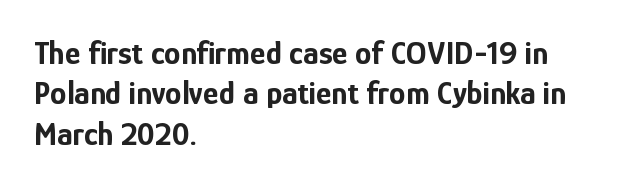
The image shows 33 px bold, condensed sans-serif type, upright; set left-aligned, line spacing 1.22x, normal letter spacing, not underlined; low stroke contrast and a medium x-height.
